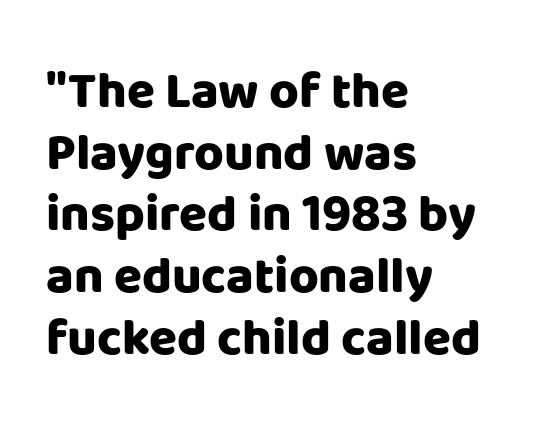
Q: Is the text bold? A: Yes.
Q: Is the text italic (slanted)? A: No, it is upright.
Q: Is the typeface a serif or a sans-serif typeface? A: Sans-serif.
Q: Is the text underlined? A: No.
Q: How is the paragraph aligned? A: Left-aligned.
Q: Is the spacing between letters normal or unusually wide? A: Normal.
Q: Width (condensed, normal, or wide)? A: Normal.
Q: Stroke contrast? A: Low.
Q: x-height? A: Large.
Q: Monospaced? A: No.
